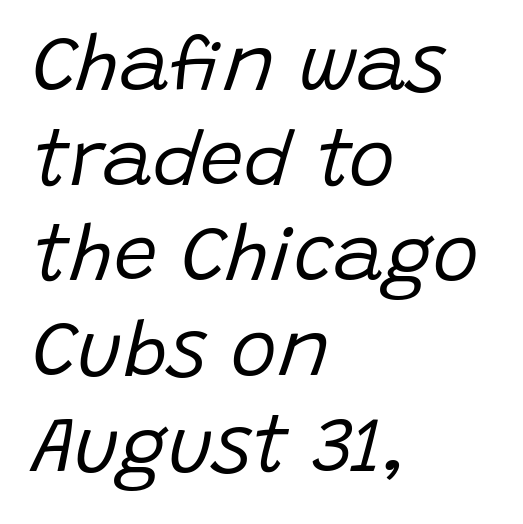
Which margin do the lines hug? The left one — the right edge is uneven. The whole block is typeset with a tilt. Decoration check: the copy has no underline. Between one letter and the next there's only the usual sliver of space. Is this a heavy cut? Hardly; it is regular or lighter.
